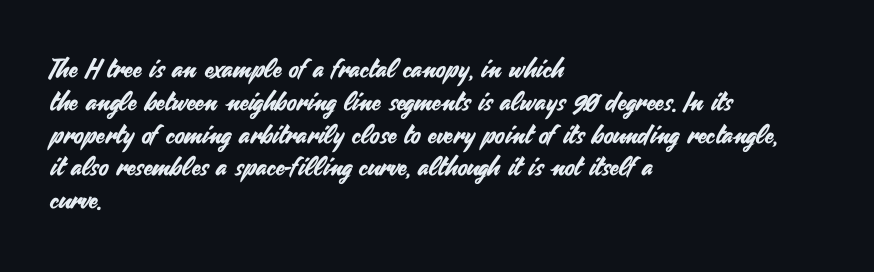
The image shows 26 px text type; set left-aligned, normal line spacing (1.26x), normal letter spacing, not underlined.
